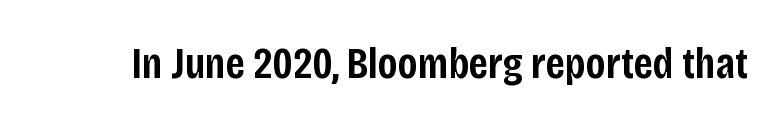
{"serif": "no", "italic": "no", "bold": "semi", "weight": "semibold", "width": "condensed", "stroke_contrast": "low", "x_height": "large", "monospaced": "no", "underline": "no", "letter_spacing": "normal", "letter_spacing_em": 0.0, "glyph_px": 45}
